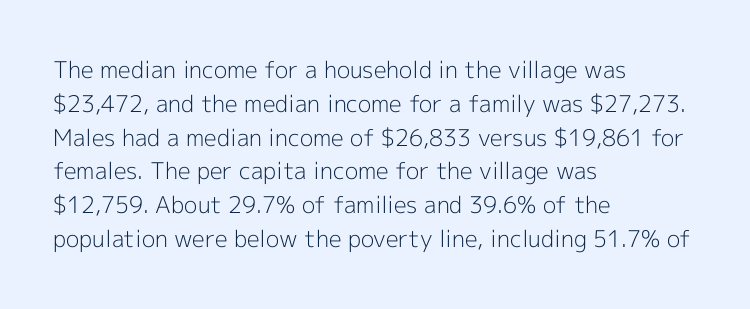
Just letters on the line, the space beneath them empty. Evenly set lines give the paragraph a standard silhouette. Heft: none added — not bold. Notice how the passage keeps a crisp vertical edge on the left only. No extra tracking has been applied to these lines. A roman cut, with each character standing at attention.
